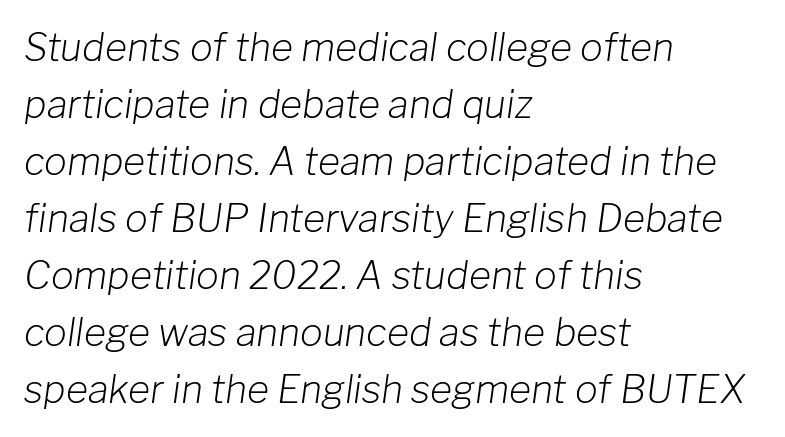
{"italic": "yes", "lean": "right", "slant_degrees": 8, "bold": "no", "weight": "light", "width": "normal", "stroke_contrast": "low", "x_height": "medium", "monospaced": "no", "underline": "no", "align": "left", "line_spacing": "normal", "line_spacing_ratio": 1.5, "letter_spacing": "normal", "letter_spacing_em": 0.0, "glyph_px": 38}
